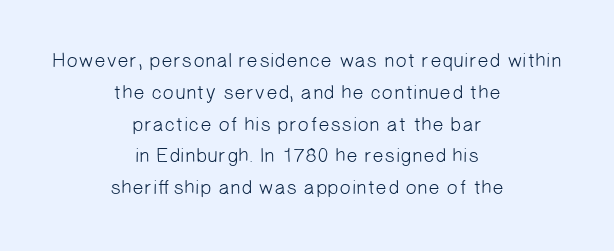
Q: Is the text bold? A: No.
Q: Is the text underlined? A: No.
Q: How is the paragraph aligned? A: Centered.
Q: Is the spacing between letters normal or unusually wide? A: Normal.
Q: Is the spacing between lines tight, normal or loose? A: Normal.
